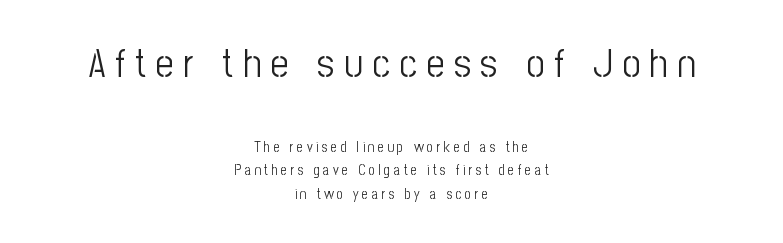
Q: Is the text bold? A: No.
Q: Is the text italic (slanted)? A: No, it is upright.
Q: Is the typeface a serif or a sans-serif typeface? A: Sans-serif.
Q: Is the text underlined? A: No.
Q: How is the paragraph aligned? A: Centered.
Q: Is the spacing between letters normal or unusually wide? A: Unusually wide.
Q: Is the spacing between lines tight, normal or loose? A: Normal.
Q: Which block of text is set in a larger size, the first (top) or the second (bottom)? A: The first (top) one.
Q: Width (condensed, normal, or wide)? A: Condensed.
Q: Stroke contrast? A: Low.
Q: x-height? A: Medium.
Q: Monospaced? A: No.
